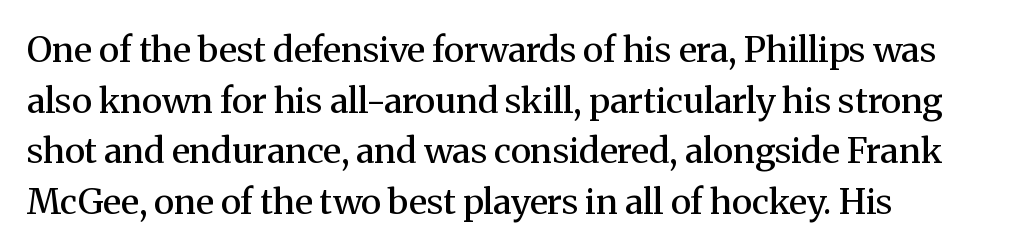
Where is the straight margin? On the left. This is roman type, the default non-slanted kind. Underline: absent. These words are printed semibold, heavier than regular yet not bold.
